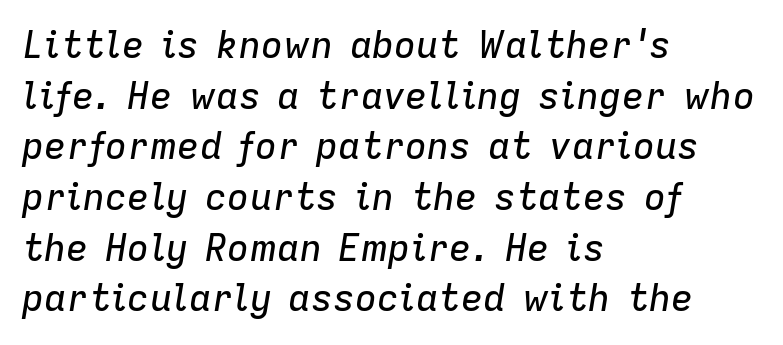
The ragged edge is on the right, which tells us the setting is flush left. Baseline-to-baseline distance is the conventional proportion of letter height. Here the glyphs are tracked normally, forming tight word shapes. A bare baseline throughout the passage. You could not count columns in this text — the font is proportionally spaced.
